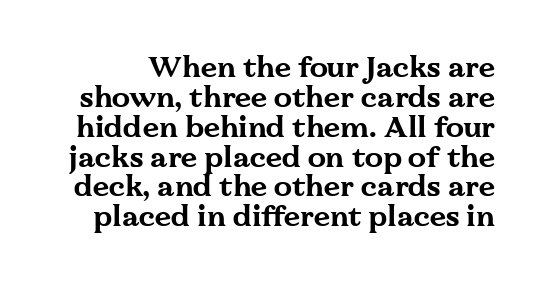
A dark, heavy texture on the line: the type is bold. The zone under the glyphs is completely vacant. Standard letterfit; no display-style spreading of the glyphs. Ascenders rise straight up at ninety degrees.
